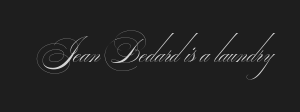
Q: Is the text bold? A: No.
Q: Is the typeface a serif or a sans-serif typeface? A: Sans-serif.
Q: Is the text underlined? A: No.
Q: Is the spacing between letters normal or unusually wide? A: Normal.
Q: Width (condensed, normal, or wide)? A: Wide.
Q: Stroke contrast? A: Medium.
Q: Monospaced? A: No.
